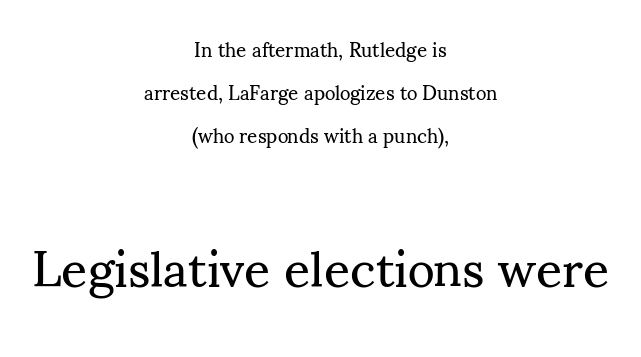
The image shows 51 px regular-weight serif type, upright; set centered, loose line spacing (2.14x), normal letter spacing, not underlined; the second (bottom) block is 2.55x larger; medium stroke contrast and a small x-height.
